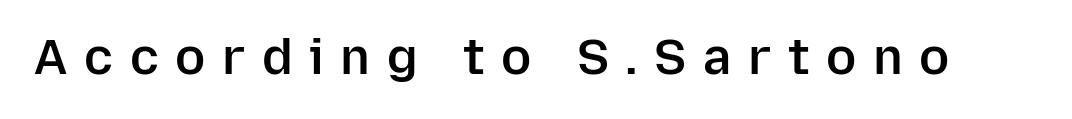
The image shows 50 px semibold sans-serif type, upright; set unusually wide letter spacing (+0.33 em), not underlined; low stroke contrast and a medium x-height.
